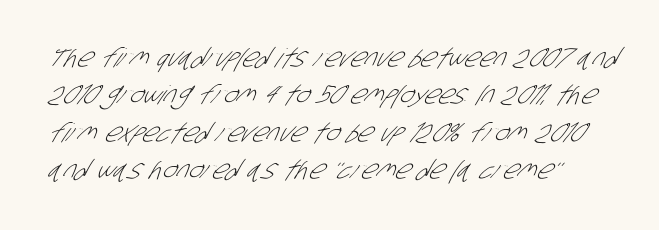
Is the letter spacing exaggerated? No — it looks like the ordinary default. Horizontal bands of white between lines are of average thickness. Underline: absent. Nothing heavy about these letters — not bold at all. The paragraph has a hard left edge and a soft right edge.
